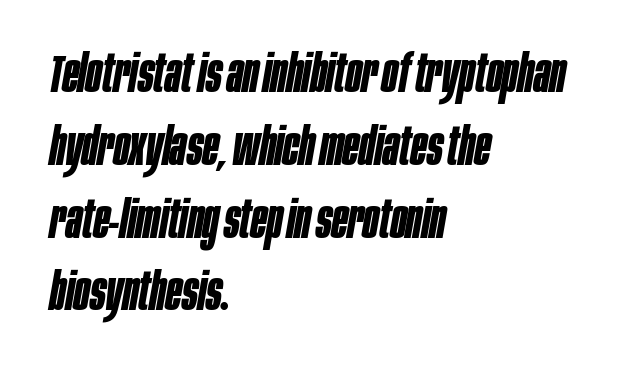
Q: Is the text bold? A: Yes.
Q: Is the text italic (slanted)? A: Yes, it leans right by about 10 degrees.
Q: Is the text underlined? A: No.
Q: How is the paragraph aligned? A: Left-aligned.
Q: Is the spacing between letters normal or unusually wide? A: Normal.
Q: Is the spacing between lines tight, normal or loose? A: Normal.
Q: Width (condensed, normal, or wide)? A: Condensed.
Q: Stroke contrast? A: Low.
Q: x-height? A: Large.
Q: Monospaced? A: No.
